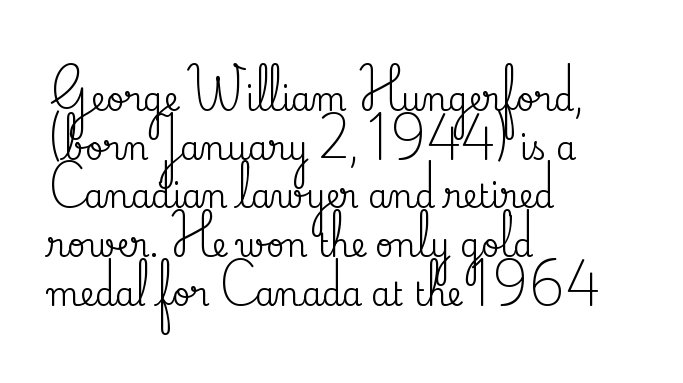
The image shows 32 px serif type, upright; set left-aligned, normal line spacing (1.52x), normal letter spacing, not underlined; medium stroke contrast and a small x-height.
